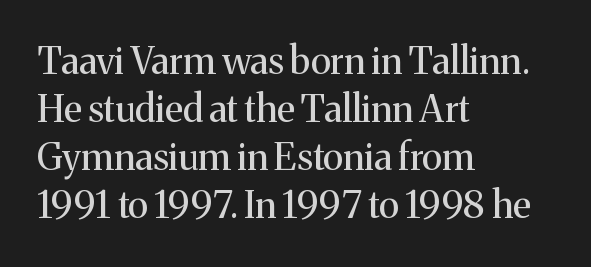
Q: Is the text bold? A: No.
Q: Is the text italic (slanted)? A: No, it is upright.
Q: Is the typeface a serif or a sans-serif typeface? A: Serif.
Q: Is the text underlined? A: No.
Q: How is the paragraph aligned? A: Left-aligned.
Q: Is the spacing between letters normal or unusually wide? A: Normal.
Q: Is the spacing between lines tight, normal or loose? A: Normal.
Q: Width (condensed, normal, or wide)? A: Normal.
Q: Stroke contrast? A: Medium.
Q: x-height? A: Medium.
Q: Monospaced? A: No.
